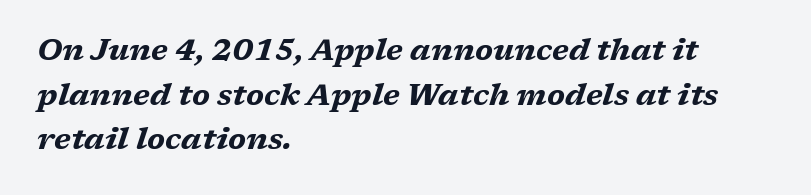
Proportional: the letters do not fall into vertical columns. Alignment: flush left. Words float on clear page, feet unadorned. Words appear dense and cohesive because spacing is normal. The rendering uses a bold face; every stroke is thick and dark. A normal amount of white space separates one row of letters from the next.
